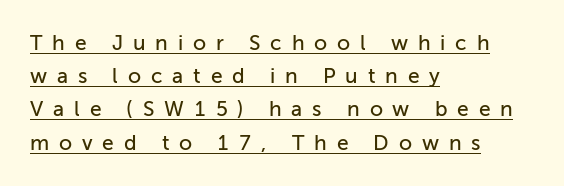
These lines were composed using upright roman letters. Leading matches the norm, producing a regular column. The paragraph shown leans on its left margin. Here the glyphs are tracked loosely, breaking word shapes into spaced letters. Underlined type.
